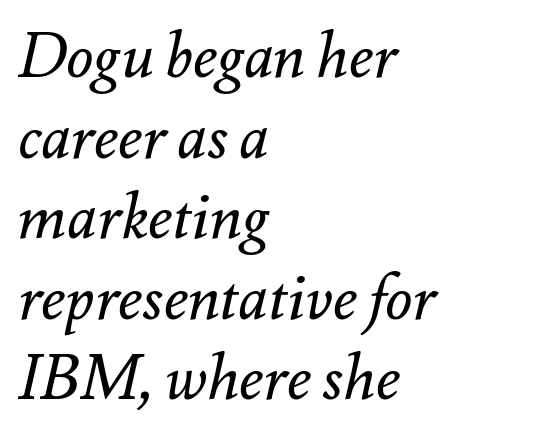
Q: Is the text bold? A: No.
Q: Is the text italic (slanted)? A: Yes, it leans right by about 12 degrees.
Q: Is the text underlined? A: No.
Q: How is the paragraph aligned? A: Left-aligned.
Q: Is the spacing between letters normal or unusually wide? A: Normal.
Q: Is the spacing between lines tight, normal or loose? A: Normal.
Q: Width (condensed, normal, or wide)? A: Normal.
Q: Stroke contrast? A: Medium.
Q: x-height? A: Small.
Q: Monospaced? A: No.
